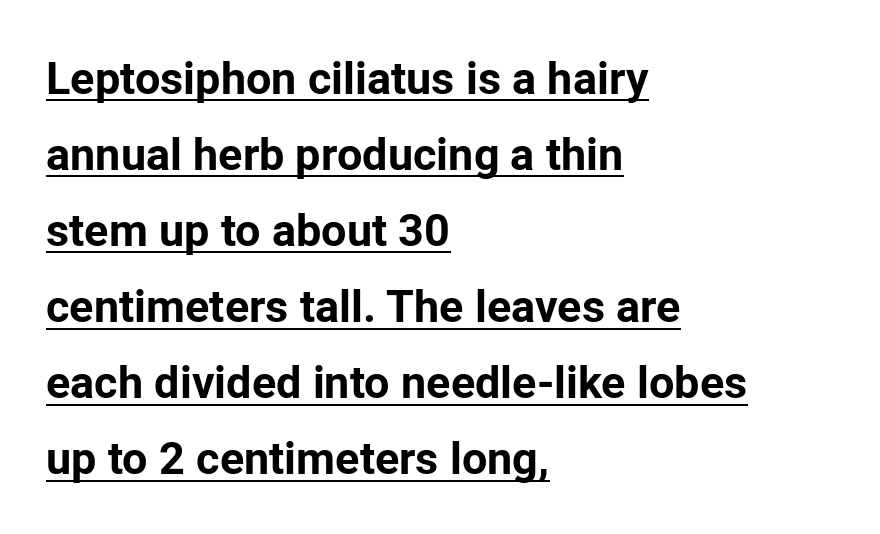
Q: Is the text bold? A: Yes.
Q: Is the text italic (slanted)? A: No, it is upright.
Q: Is the typeface a serif or a sans-serif typeface? A: Sans-serif.
Q: Is the text underlined? A: Yes.
Q: How is the paragraph aligned? A: Left-aligned.
Q: Is the spacing between letters normal or unusually wide? A: Normal.
Q: Is the spacing between lines tight, normal or loose? A: Normal.
Q: Width (condensed, normal, or wide)? A: Normal.
Q: Stroke contrast? A: Low.
Q: x-height? A: Medium.
Q: Monospaced? A: No.
